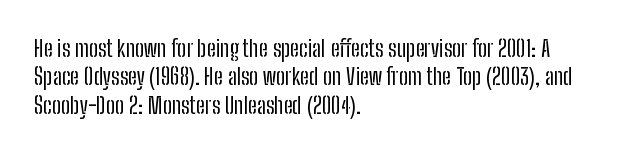
Q: Is the text bold? A: No.
Q: Is the text italic (slanted)? A: No, it is upright.
Q: Is the text underlined? A: No.
Q: How is the paragraph aligned? A: Left-aligned.
Q: Is the spacing between letters normal or unusually wide? A: Normal.
